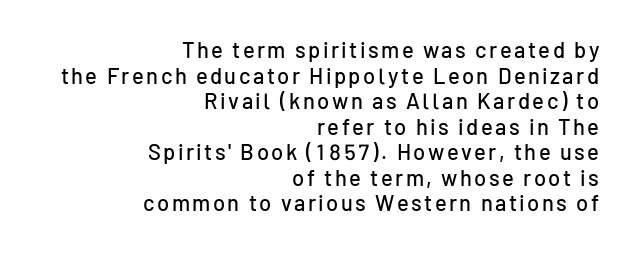
{"italic": "no", "underline": "no", "align": "right", "line_spacing_ratio": 1.16, "glyph_px": 22}
